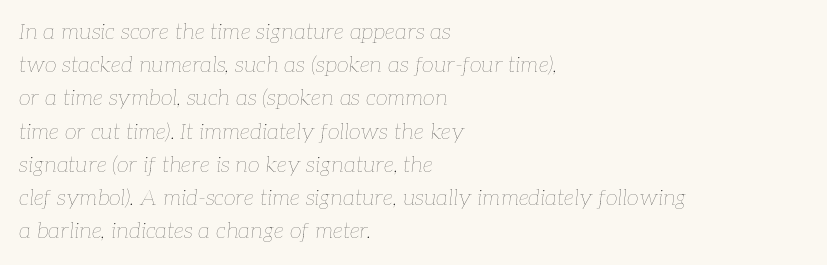
{"italic": "yes", "lean": "right", "slant_degrees": 7, "bold": "no", "underline": "no", "align": "left", "line_spacing": "normal", "line_spacing_ratio": 1.51, "letter_spacing": "normal", "letter_spacing_em": 0.0, "glyph_px": 22}
